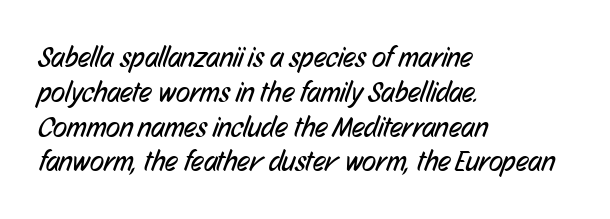
The image shows 29 px regular-weight, condensed sans-serif type; set left-aligned, line spacing 1.2x, normal letter spacing, not underlined; low stroke contrast and a medium x-height.
